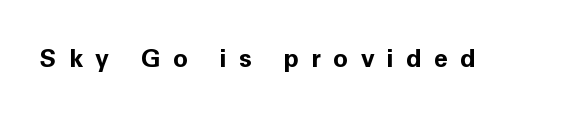
Q: Is the text bold? A: Yes.
Q: Is the text italic (slanted)? A: No, it is upright.
Q: Is the text underlined? A: No.
Q: Is the spacing between letters normal or unusually wide? A: Unusually wide.
